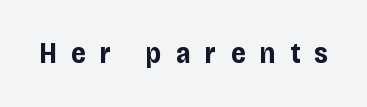
{"serif": "no", "italic": "no", "bold": "yes", "weight": "bold", "width": "condensed", "stroke_contrast": "low", "x_height": "large", "monospaced": "no", "underline": "no", "letter_spacing": "wide", "letter_spacing_em": 0.5, "glyph_px": 29}
